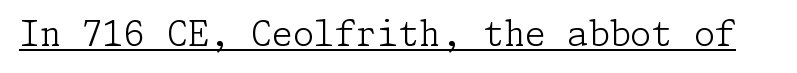
The image shows 34 px light serif type, upright; set normal letter spacing, underlined; low stroke contrast and a medium x-height.
